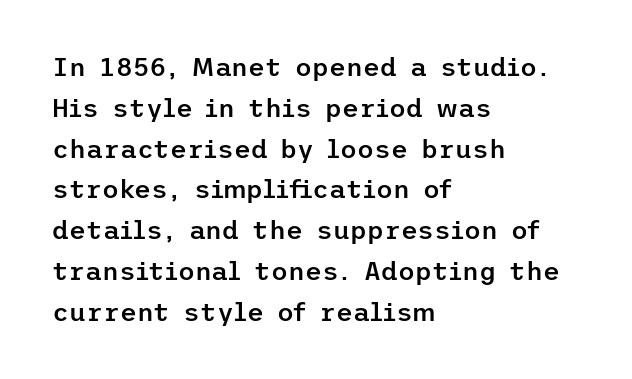
Q: Is the text bold? A: Semi-bold.
Q: Is the text italic (slanted)? A: No, it is upright.
Q: Is the text underlined? A: No.
Q: How is the paragraph aligned? A: Left-aligned.
Q: Is the spacing between letters normal or unusually wide? A: Normal.
Q: Is the spacing between lines tight, normal or loose? A: Normal.
